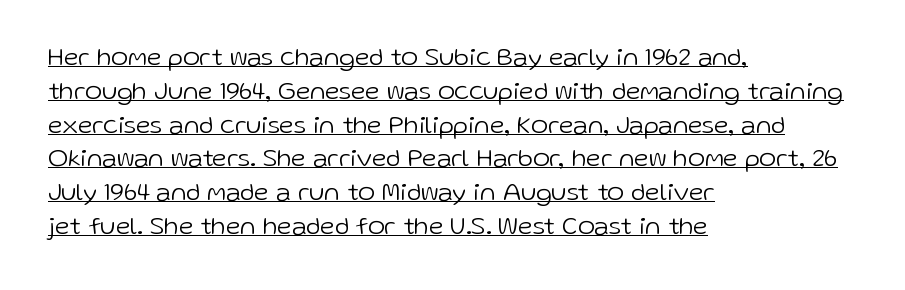
The image shows 26 px text type, upright; set left-aligned, normal line spacing (1.3x), normal letter spacing, underlined.
